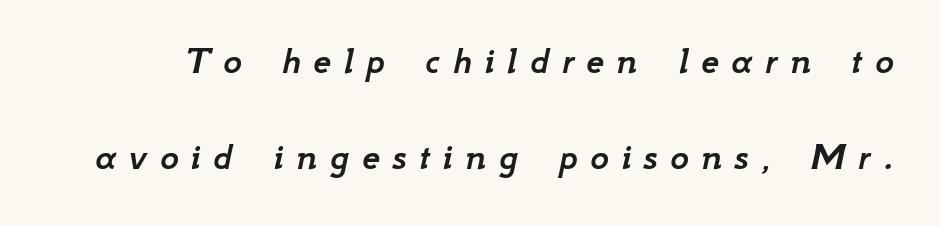
The image shows 40 px text type, italic (leaning right); set loose line spacing (2.41x), unusually wide letter spacing (+0.31 em), not underlined; low stroke contrast and a small x-height.
